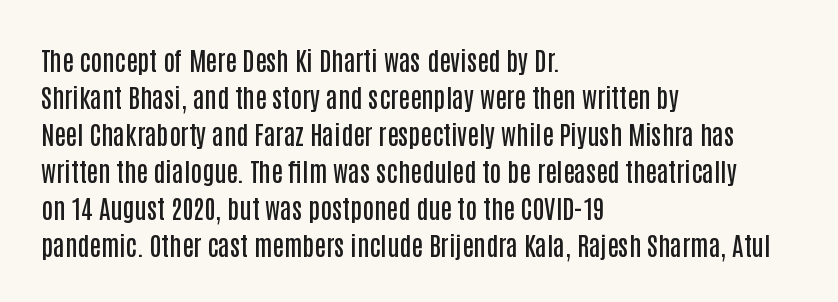
{"italic": "no", "bold": "semi", "underline": "no", "align": "left", "line_spacing": "normal", "line_spacing_ratio": 1.42, "letter_spacing": "normal", "letter_spacing_em": 0.0, "glyph_px": 26}
